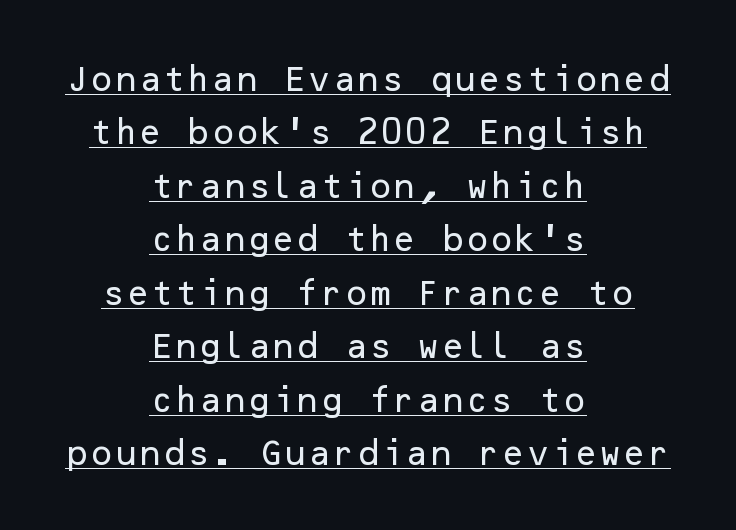
{"serif": "no", "italic": "no", "width": "normal", "stroke_contrast": "low", "x_height": "medium", "underline": "yes", "align": "center", "line_spacing": "loose", "line_spacing_ratio": 1.91, "letter_spacing": "normal", "letter_spacing_em": 0.0, "glyph_px": 28}
